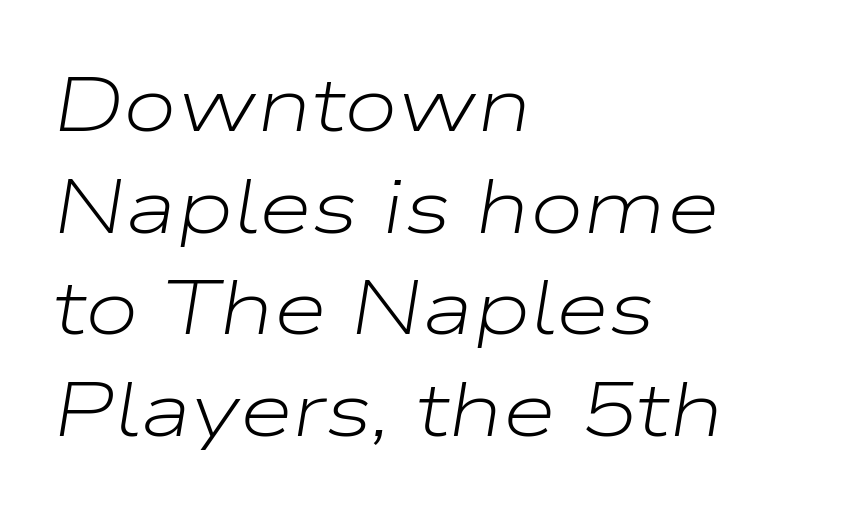
{"italic": "yes", "lean": "right", "slant_degrees": 9, "bold": "no", "weight": "light", "width": "wide", "stroke_contrast": "low", "x_height": "medium", "monospaced": "no", "underline": "no", "align": "left", "line_spacing": "normal", "line_spacing_ratio": 1.32, "letter_spacing": "normal", "letter_spacing_em": 0.0, "glyph_px": 77}
